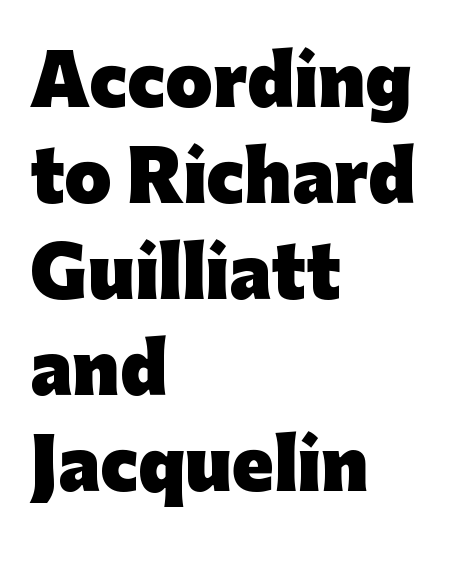
The image shows 68 px heavy sans-serif type, upright; set left-aligned, normal line spacing (1.41x), normal letter spacing, not underlined; low stroke contrast and a medium x-height.
